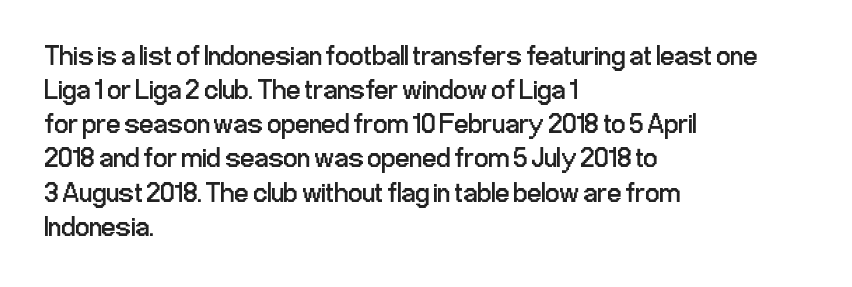
Q: Is the text bold? A: No.
Q: Is the text italic (slanted)? A: No, it is upright.
Q: Is the typeface a serif or a sans-serif typeface? A: Sans-serif.
Q: Is the text underlined? A: No.
Q: How is the paragraph aligned? A: Left-aligned.
Q: Is the spacing between letters normal or unusually wide? A: Normal.
Q: Width (condensed, normal, or wide)? A: Condensed.
Q: Stroke contrast? A: Low.
Q: x-height? A: Medium.
Q: Monospaced? A: No.
